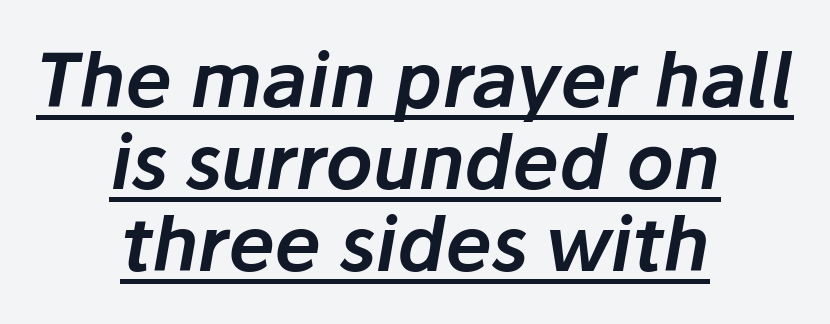
There is no visible air inserted between adjacent glyphs. These lines stack symmetrically, like a column narrowing and widening about its center. Tall strokes in this sample are angled rather than plumb. The line-height multiplier appears low, near solid setting. Beneath each row of characters lies a ruled line.
